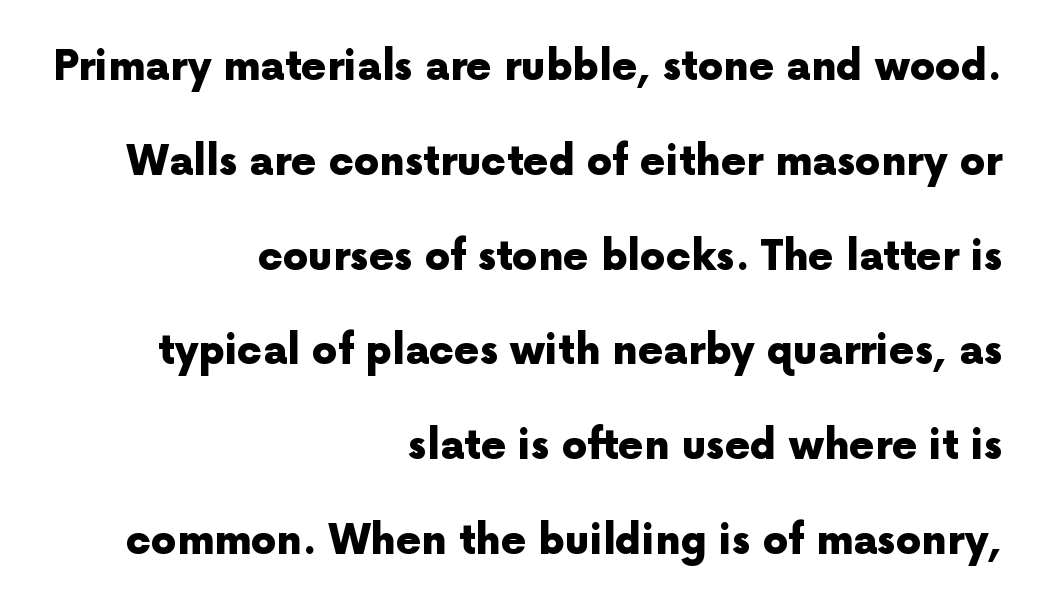
{"serif": "no", "italic": "no", "bold": "yes", "weight": "heavy", "width": "normal", "x_height": "medium", "monospaced": "no", "underline": "no", "align": "right", "line_spacing": "loose", "line_spacing_ratio": 2.37, "letter_spacing": "normal", "letter_spacing_em": 0.0, "glyph_px": 40}
